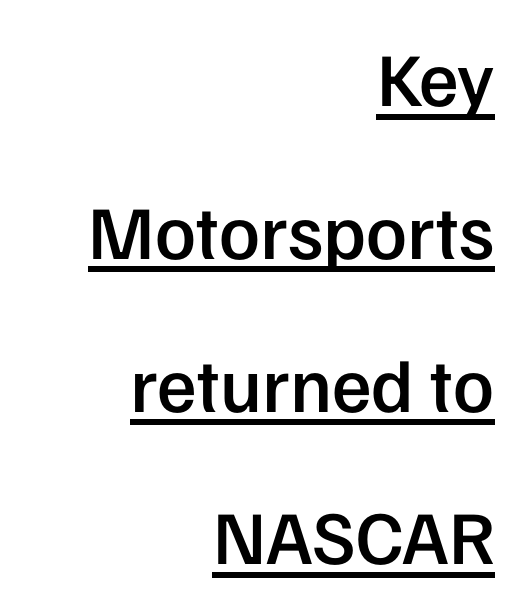
Q: Is the text bold? A: Semi-bold.
Q: Is the text italic (slanted)? A: No, it is upright.
Q: Is the typeface a serif or a sans-serif typeface? A: Sans-serif.
Q: Is the text underlined? A: Yes.
Q: How is the paragraph aligned? A: Right-aligned.
Q: Is the spacing between letters normal or unusually wide? A: Normal.
Q: Is the spacing between lines tight, normal or loose? A: Loose.
Q: Width (condensed, normal, or wide)? A: Normal.
Q: Stroke contrast? A: Low.
Q: x-height? A: Medium.
Q: Monospaced? A: No.
